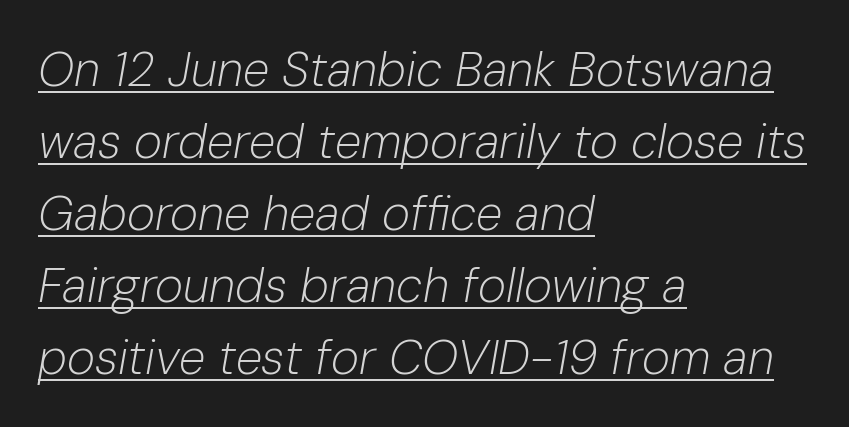
Q: Is the text bold? A: No.
Q: Is the text italic (slanted)? A: Yes, it leans right by about 10 degrees.
Q: Is the text underlined? A: Yes.
Q: How is the paragraph aligned? A: Left-aligned.
Q: Is the spacing between letters normal or unusually wide? A: Normal.
Q: Is the spacing between lines tight, normal or loose? A: Normal.
Q: Width (condensed, normal, or wide)? A: Normal.
Q: Stroke contrast? A: Low.
Q: x-height? A: Medium.
Q: Monospaced? A: No.
